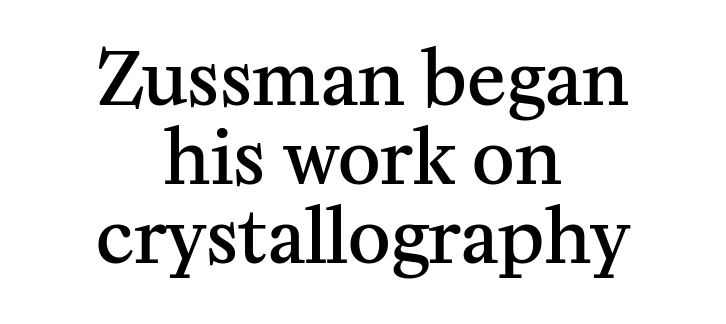
The image shows 73 px semibold serif type, upright; set centered, tight line spacing (1.08x), normal letter spacing, not underlined; medium stroke contrast and a medium x-height.
